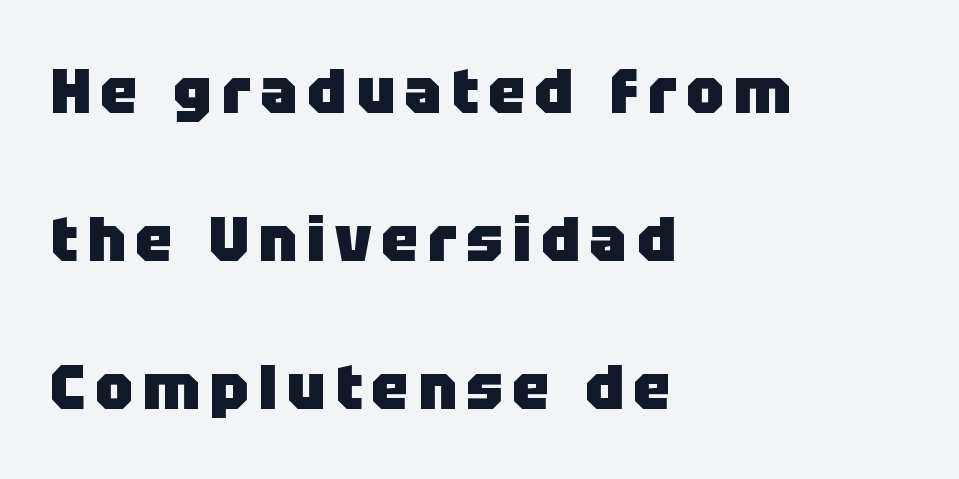
The passage shown stacks its lines with a broad gap. Is the type bold? Yes — the strokes are clearly thick and heavy. The string is rendered with underlining switched off. Spacing verdict: proportional, widths tailored to each character. Rendered with straight, roman letterforms. The ragged edge is on the right, which tells us the setting is flush left.
